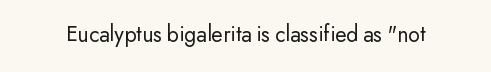
Q: Is the text bold? A: No.
Q: Is the text italic (slanted)? A: No, it is upright.
Q: Is the text underlined? A: No.
Q: Is the spacing between letters normal or unusually wide? A: Normal.
